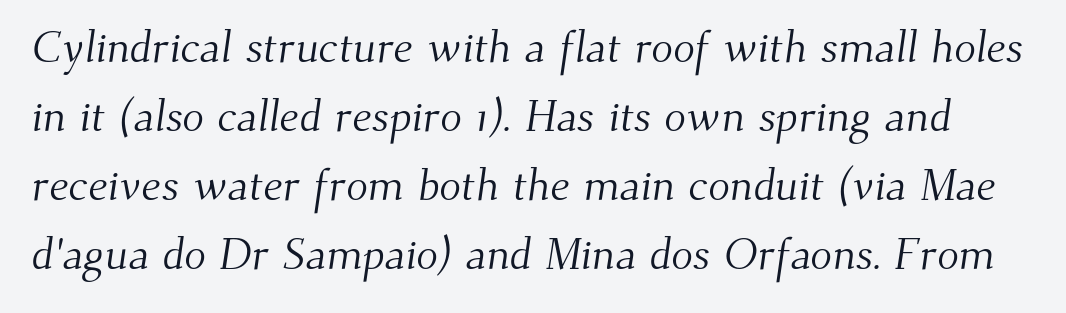
Q: Is the text bold? A: No.
Q: Is the typeface a serif or a sans-serif typeface? A: Serif.
Q: Is the text underlined? A: No.
Q: Is the spacing between letters normal or unusually wide? A: Normal.
Q: Is the spacing between lines tight, normal or loose? A: Normal.
Q: Width (condensed, normal, or wide)? A: Normal.
Q: Stroke contrast? A: Medium.
Q: x-height? A: Small.
Q: Monospaced? A: No.
